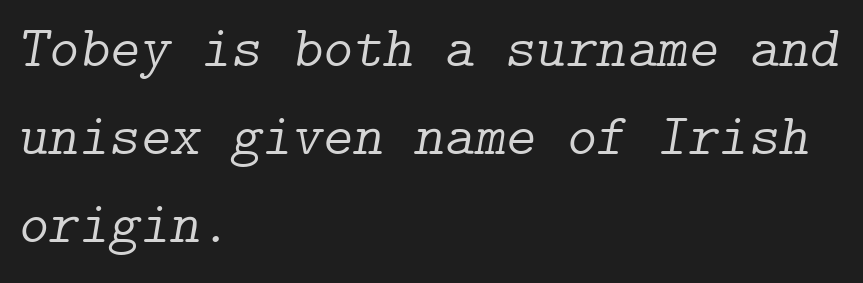
If you drew a line through each stem, it would be angled. Stroke thickness stays within the range of a standard reading face or lighter. What kind of face is this? One with serifs. All the whitespace from short lines collects on the right. Bare-footed words on every line.
